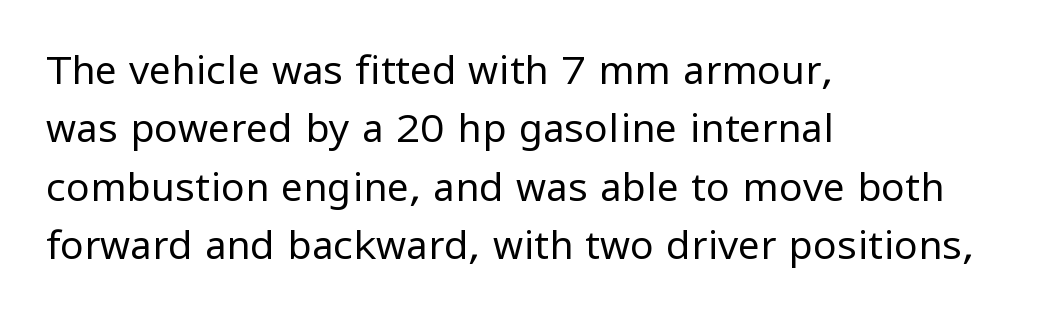
Spacing between characters is what you'd get straight out of the box. Stems and bowls with no extra thickness — not bold. Note the varied advance widths — an 'i' is clearly narrower than an 'm'. The words here are not underlined. Typographically, this falls in the sans-serif category. Horizontal bands of white between lines are of average thickness.
